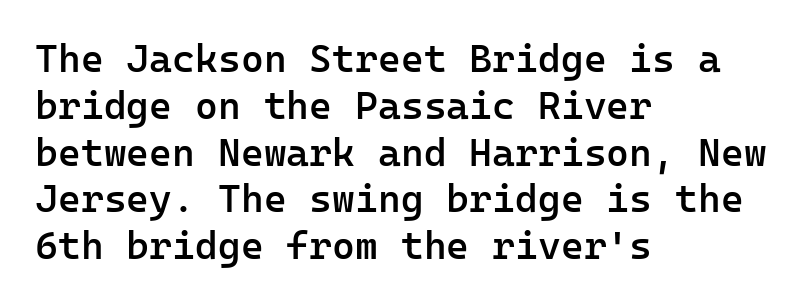
The image shows 39 px semibold sans-serif type, upright, monospaced; set left-aligned, line spacing 1.2x, normal letter spacing, not underlined; low stroke contrast and a medium x-height.
